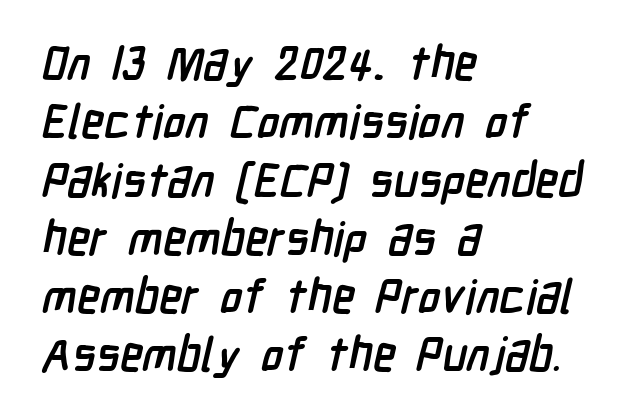
What stands out about the letter spacing? Nothing — it is the standard amount. You could not count columns in this text — the font is proportionally spaced. On the weight axis this lands at bold, roughly 700. This rendering employs a face without finishing strokes, i.e., a sans-serif. Decoration check: the copy has no underline.
